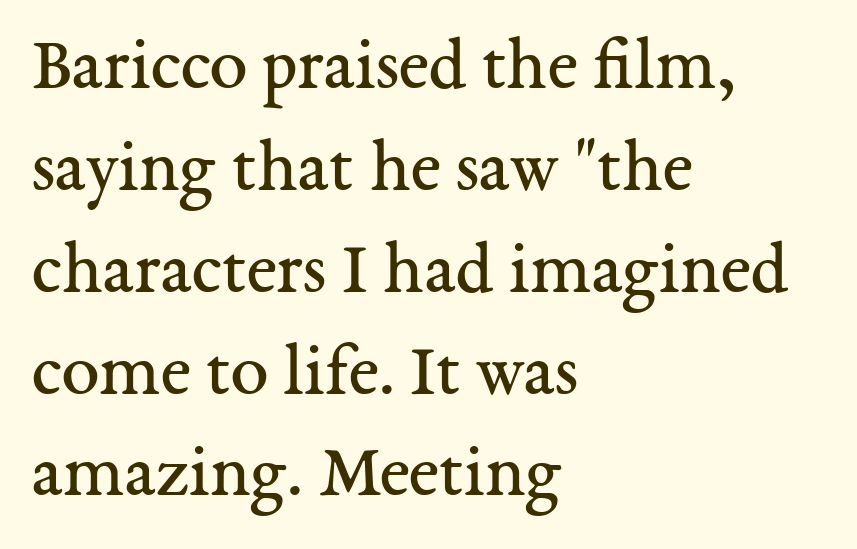
{"serif": "yes", "italic": "no", "bold": "no", "weight": "regular", "width": "normal", "stroke_contrast": "medium", "x_height": "medium", "monospaced": "no", "underline": "no", "align": "left", "line_spacing": "normal", "line_spacing_ratio": 1.34, "letter_spacing": "normal", "letter_spacing_em": 0.0, "glyph_px": 76}
